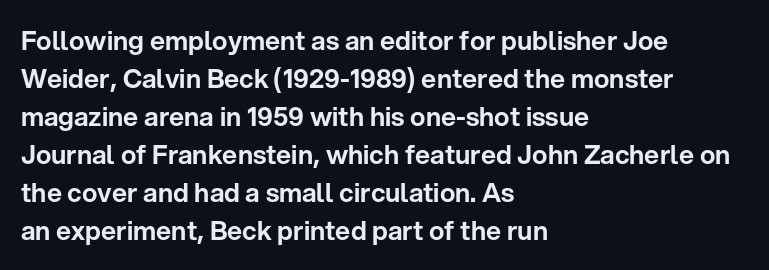
{"italic": "no", "underline": "no", "align": "left", "line_spacing": "normal", "line_spacing_ratio": 1.46, "letter_spacing": "normal", "letter_spacing_em": 0.0, "glyph_px": 26}
